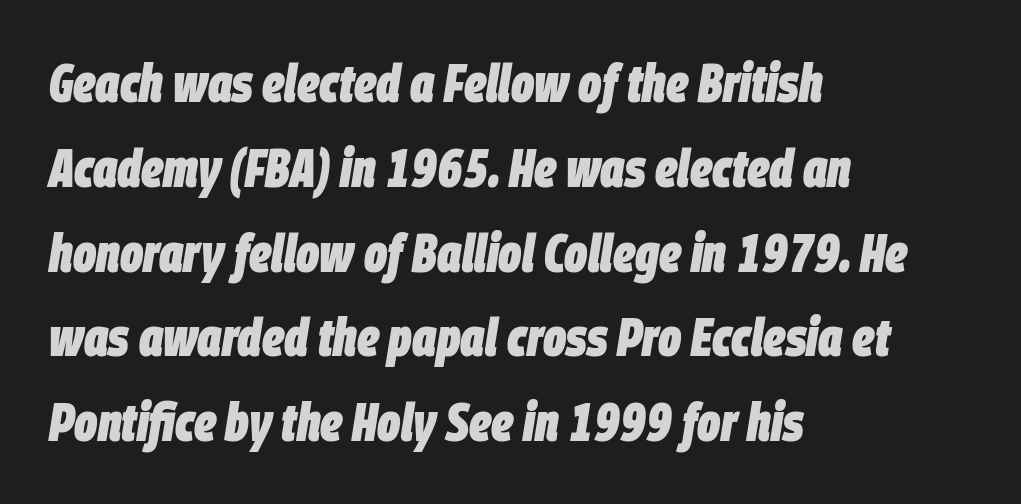
{"italic": "yes", "lean": "right", "slant_degrees": 9, "bold": "yes", "weight": "heavy", "width": "condensed", "stroke_contrast": "low", "x_height": "large", "monospaced": "no", "underline": "no", "align": "left", "line_spacing": "normal", "line_spacing_ratio": 1.57, "letter_spacing": "normal", "letter_spacing_em": 0.0, "glyph_px": 54}
